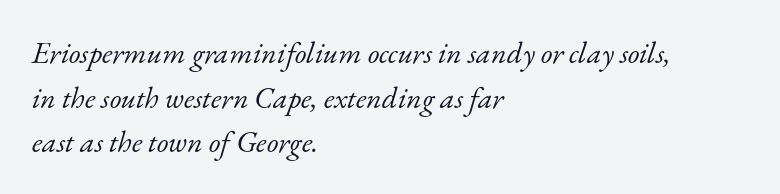
Q: Is the text bold? A: No.
Q: Is the text italic (slanted)? A: Yes, it leans right by about 17 degrees.
Q: Is the typeface a serif or a sans-serif typeface? A: Serif.
Q: Is the text underlined? A: No.
Q: How is the paragraph aligned? A: Left-aligned.
Q: Is the spacing between letters normal or unusually wide? A: Normal.
Q: Is the spacing between lines tight, normal or loose? A: Normal.
Q: Width (condensed, normal, or wide)? A: Normal.
Q: Stroke contrast? A: Low.
Q: x-height? A: Small.
Q: Monospaced? A: No.
